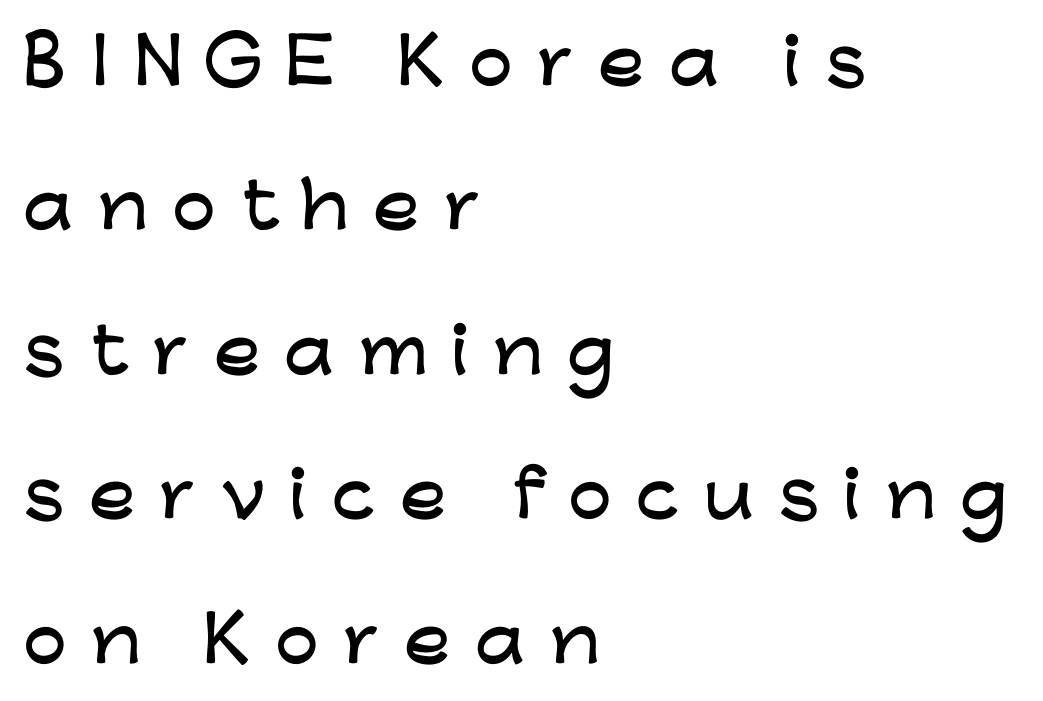
{"serif": "no", "italic": "no", "width": "wide", "stroke_contrast": "low", "x_height": "medium", "monospaced": "no", "underline": "no", "align": "left", "line_spacing": "loose", "line_spacing_ratio": 2.33, "letter_spacing": "wide", "letter_spacing_em": 0.39, "glyph_px": 62}
